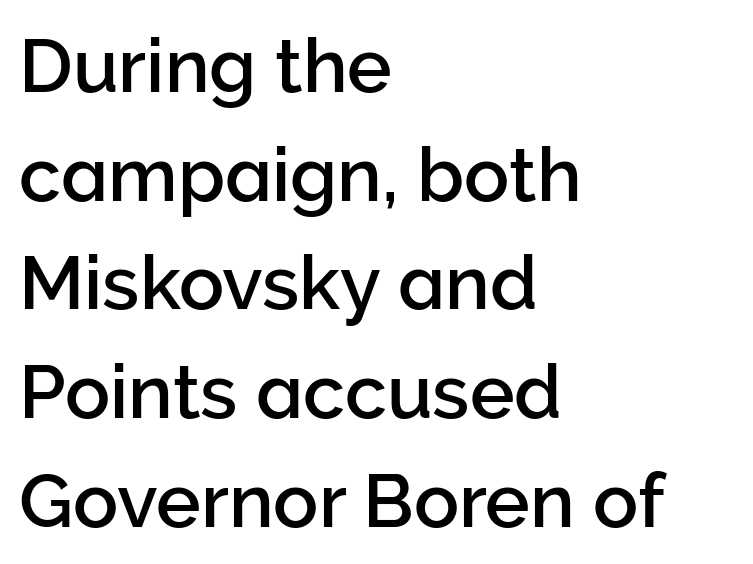
Q: Is the text italic (slanted)? A: No, it is upright.
Q: Is the typeface a serif or a sans-serif typeface? A: Sans-serif.
Q: Is the text underlined? A: No.
Q: How is the paragraph aligned? A: Left-aligned.
Q: Is the spacing between letters normal or unusually wide? A: Normal.
Q: Is the spacing between lines tight, normal or loose? A: Normal.
Q: Width (condensed, normal, or wide)? A: Normal.
Q: Stroke contrast? A: Low.
Q: x-height? A: Medium.
Q: Monospaced? A: No.
